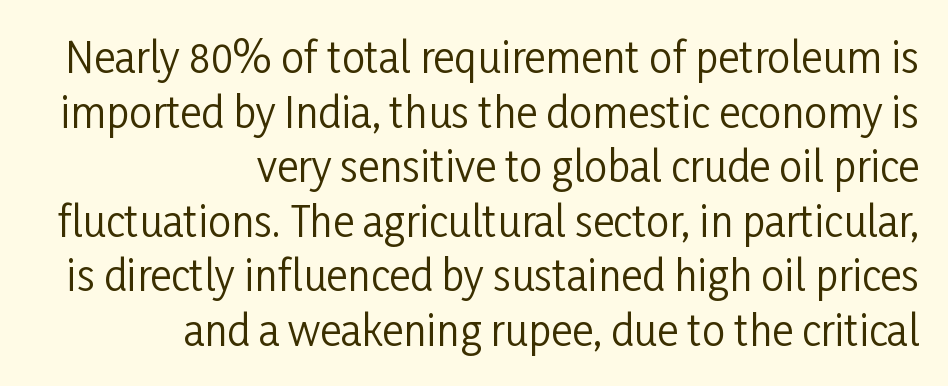
Q: Is the text bold? A: No.
Q: Is the text italic (slanted)? A: No, it is upright.
Q: Is the typeface a serif or a sans-serif typeface? A: Sans-serif.
Q: Is the text underlined? A: No.
Q: How is the paragraph aligned? A: Right-aligned.
Q: Is the spacing between letters normal or unusually wide? A: Normal.
Q: Is the spacing between lines tight, normal or loose? A: Normal.
Q: Width (condensed, normal, or wide)? A: Condensed.
Q: Stroke contrast? A: Low.
Q: x-height? A: Medium.
Q: Monospaced? A: No.
